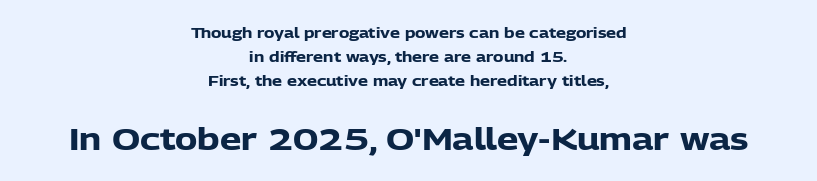
Q: Is the text bold? A: Yes.
Q: Is the text italic (slanted)? A: No, it is upright.
Q: Is the typeface a serif or a sans-serif typeface? A: Sans-serif.
Q: Is the text underlined? A: No.
Q: How is the paragraph aligned? A: Centered.
Q: Is the spacing between letters normal or unusually wide? A: Normal.
Q: Which block of text is set in a larger size, the first (top) or the second (bottom)? A: The second (bottom) one.
Q: Width (condensed, normal, or wide)? A: Normal.
Q: Stroke contrast? A: Low.
Q: x-height? A: Medium.
Q: Monospaced? A: No.
